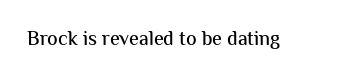
These lines keep a tight, regular rhythm from letter to letter. Unmarked baselines from the first word to the last. Italic: no, the glyphs are upright roman.
